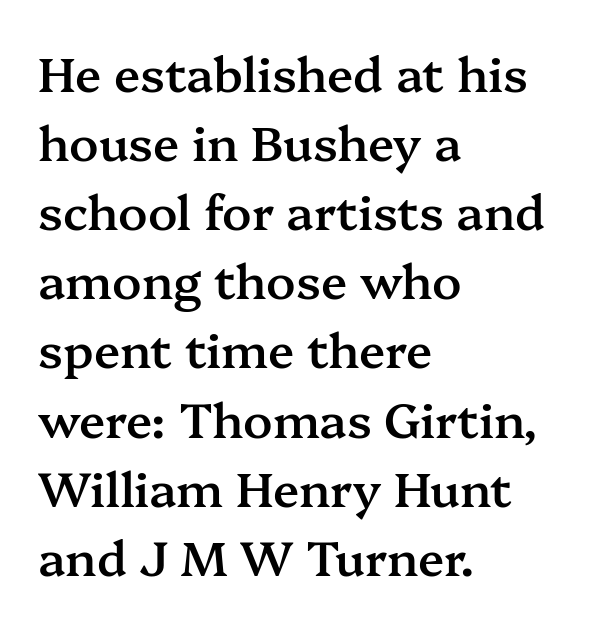
Q: Is the text bold? A: Semi-bold.
Q: Is the text italic (slanted)? A: No, it is upright.
Q: Is the typeface a serif or a sans-serif typeface? A: Serif.
Q: Is the text underlined? A: No.
Q: How is the paragraph aligned? A: Left-aligned.
Q: Is the spacing between letters normal or unusually wide? A: Normal.
Q: Is the spacing between lines tight, normal or loose? A: Normal.
Q: Width (condensed, normal, or wide)? A: Normal.
Q: Stroke contrast? A: Medium.
Q: x-height? A: Medium.
Q: Monospaced? A: No.
